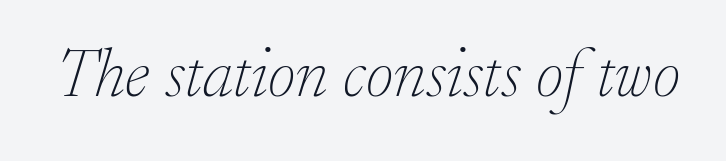
The image shows 68 px thin serif type, italic (leaning right); set normal letter spacing, not underlined; low stroke contrast and a small x-height.
